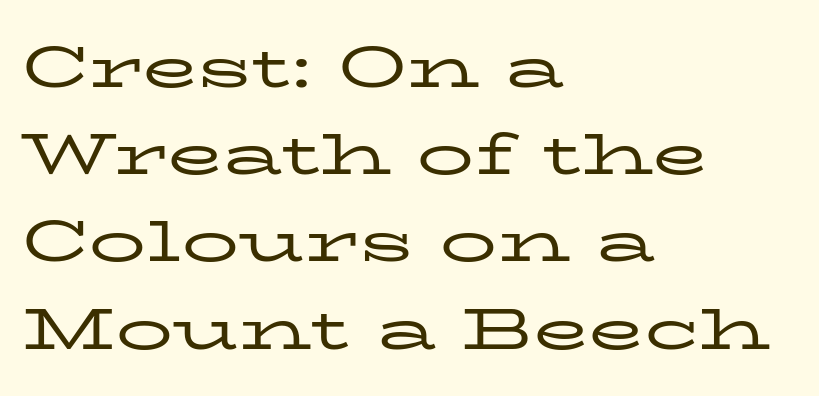
Q: Is the text bold? A: No.
Q: Is the text italic (slanted)? A: No, it is upright.
Q: Is the typeface a serif or a sans-serif typeface? A: Serif.
Q: Is the text underlined? A: No.
Q: How is the paragraph aligned? A: Left-aligned.
Q: Is the spacing between letters normal or unusually wide? A: Normal.
Q: Is the spacing between lines tight, normal or loose? A: Normal.
Q: Width (condensed, normal, or wide)? A: Wide.
Q: Stroke contrast? A: Low.
Q: x-height? A: Medium.
Q: Monospaced? A: No.
